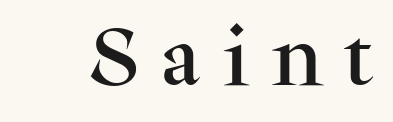
The area under the type is left untouched. Vertical strokes here are truly vertical. Is this a sans? No — the strokes have serifs. This sample has the flowing, uneven cadence of proportional lettering.
